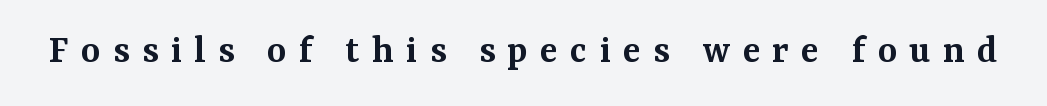
The axis of the letterforms is exactly vertical. These words are printed semibold, heavier than regular yet not bold. Check where the strokes stop: tiny serifs finish them off. These lines are rendered in a variable-pitch font.
